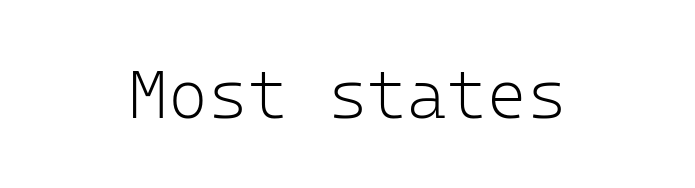
The image shows 68 px light sans-serif type, upright, monospaced; set centered, normal letter spacing, not underlined; low stroke contrast and a medium x-height.
